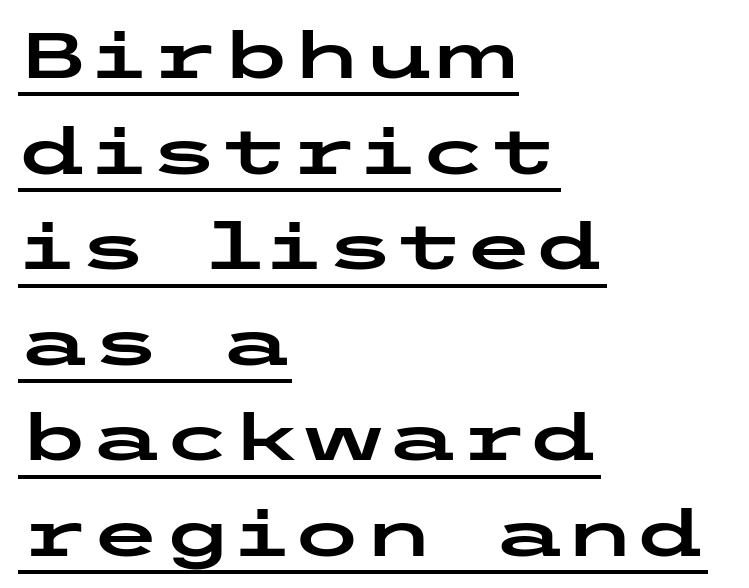
A student would call this left alignment; a typographer would say flush left, rag right. Posture: vertical. Letter spacing: default. Serif or sans? Sans — the stroke terminals are bare. Evenly set lines give the paragraph a standard silhouette. Compared with undecorated copy, this sample adds a rule below the words.
